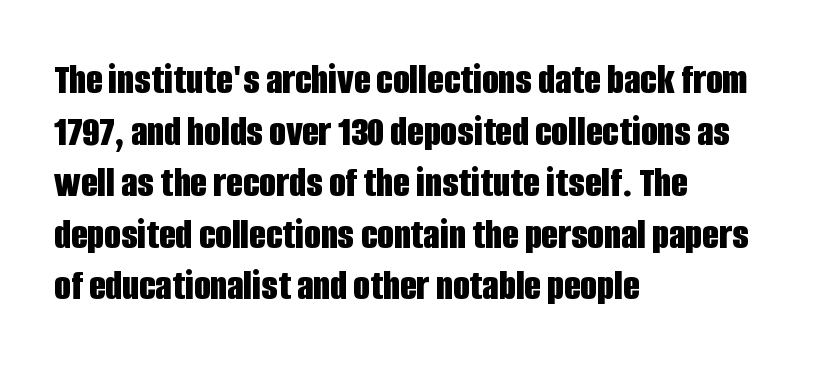
The tracking reads as untouched default to a designer's eye. Leftover space on each line is placed entirely after the last word. The typeface chosen for these lines omits serifs. Is this a fixed-width face? No — the glyphs have proportional, varying widths. Unmarked baselines from the first word to the last.
